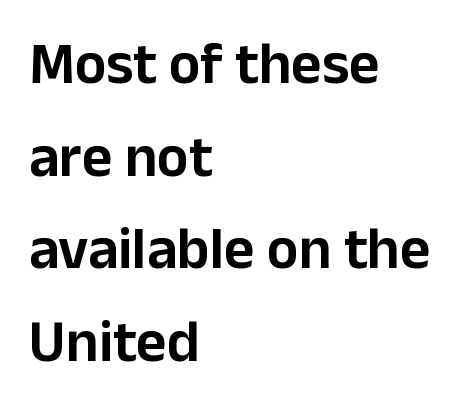
{"serif": "no", "italic": "no", "width": "normal", "stroke_contrast": "low", "x_height": "medium", "monospaced": "no", "underline": "no", "align": "left", "line_spacing": "normal", "line_spacing_ratio": 1.57, "letter_spacing": "normal", "letter_spacing_em": 0.0, "glyph_px": 59}
